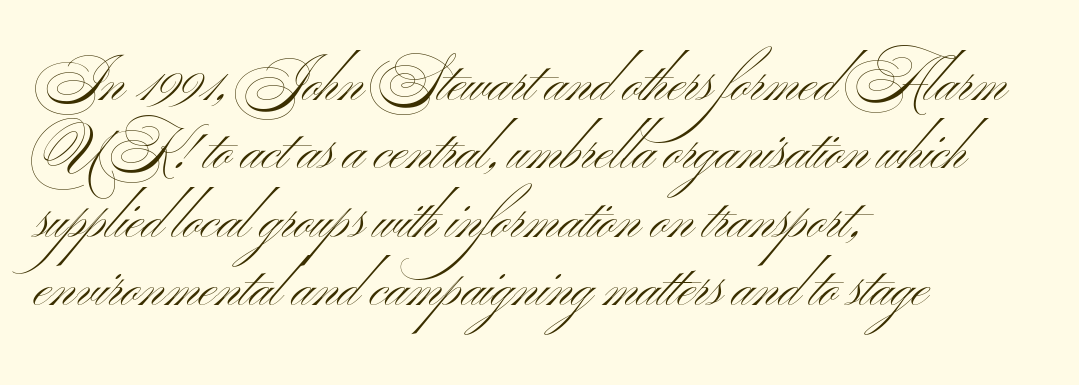
{"serif": "no", "bold": "no", "weight": "light", "width": "wide", "stroke_contrast": "medium", "x_height": "small", "monospaced": "no", "underline": "no", "align": "left", "line_spacing_ratio": 1.22, "letter_spacing": "normal", "letter_spacing_em": 0.0, "glyph_px": 56}
